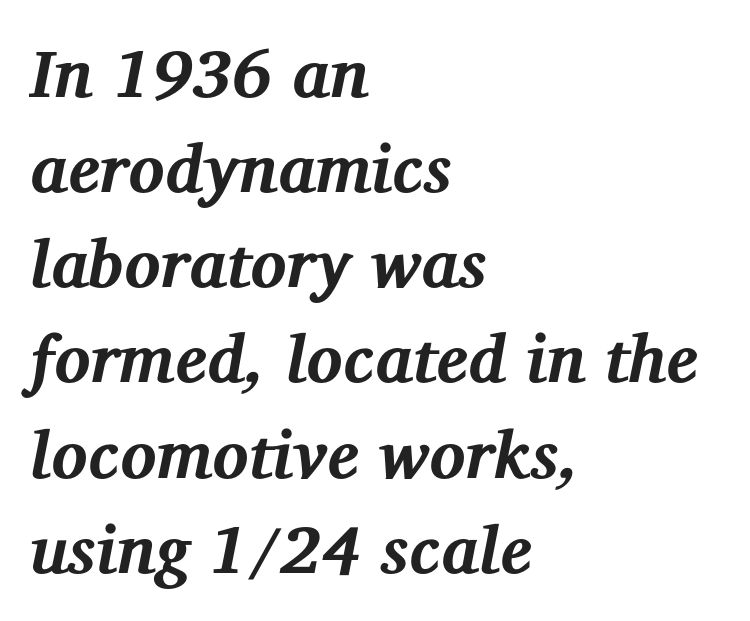
{"serif": "yes", "italic": "yes", "lean": "right", "slant_degrees": 12, "bold": "yes", "weight": "bold", "width": "normal", "stroke_contrast": "medium", "x_height": "medium", "monospaced": "no", "underline": "no", "align": "left", "line_spacing": "normal", "line_spacing_ratio": 1.42, "letter_spacing": "normal", "letter_spacing_em": 0.0, "glyph_px": 67}
